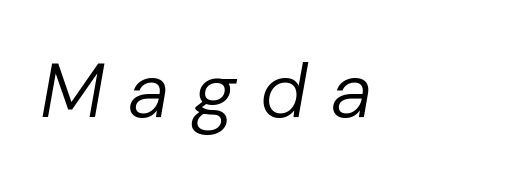
The lettering tilts uniformly, giving the passage an italic look. Spacing verdict: proportional, widths tailored to each character. This reads as an unemphasized weight, regular at the heaviest. The type is letterspaced generously, with wide tracking.
